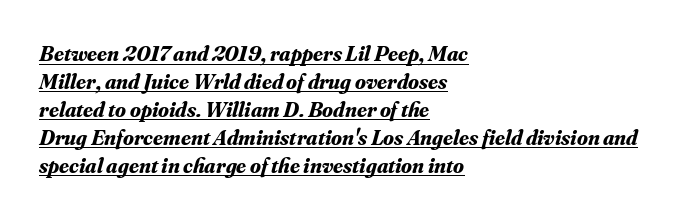
A typesetter would call this zero additional tracking. Slant detected: the letters are inclined. The designer left line spacing at the default. The typesetter chose a ragged-right arrangement here.
